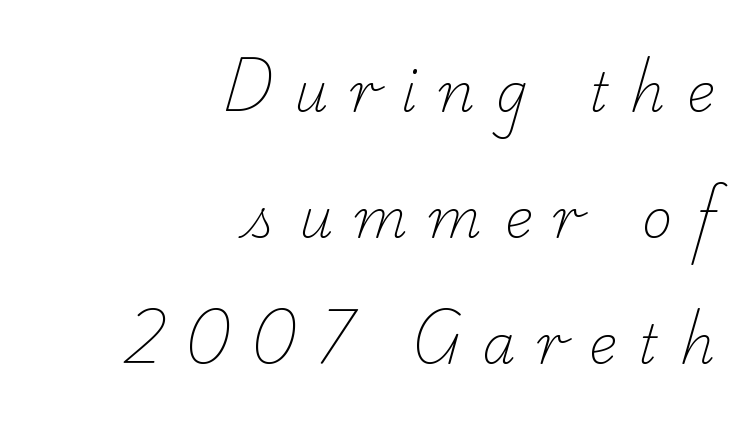
{"serif": "yes", "bold": "no", "weight": "light", "width": "normal", "stroke_contrast": "low", "x_height": "small", "monospaced": "no", "underline": "no", "align": "right", "line_spacing": "loose", "line_spacing_ratio": 2.38, "letter_spacing": "wide", "letter_spacing_em": 0.41, "glyph_px": 53}
